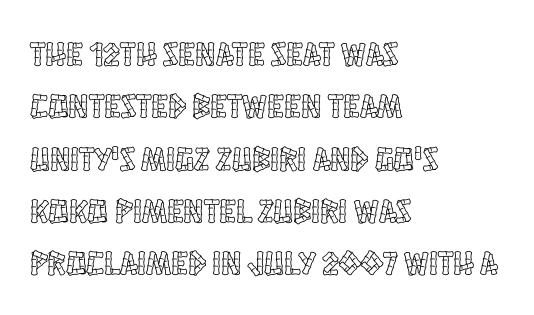
These lines sit exactly where default settings would place them. The specimen reads as upright at a glance. What stands out about the letter spacing? Nothing — it is the standard amount. Here the designer chose a conventional face with non-uniform glyph widths.
